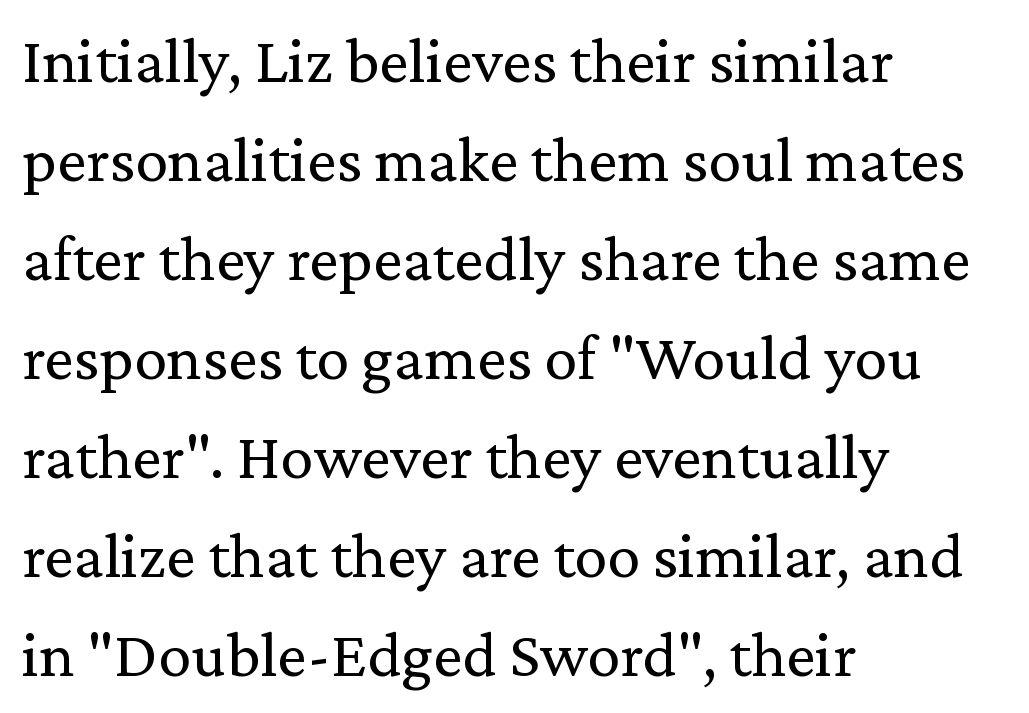
Q: Is the text bold? A: No.
Q: Is the text italic (slanted)? A: No, it is upright.
Q: Is the typeface a serif or a sans-serif typeface? A: Serif.
Q: Is the text underlined? A: No.
Q: How is the paragraph aligned? A: Left-aligned.
Q: Is the spacing between letters normal or unusually wide? A: Normal.
Q: Is the spacing between lines tight, normal or loose? A: Normal.
Q: Width (condensed, normal, or wide)? A: Normal.
Q: Stroke contrast? A: Medium.
Q: x-height? A: Medium.
Q: Monospaced? A: No.
